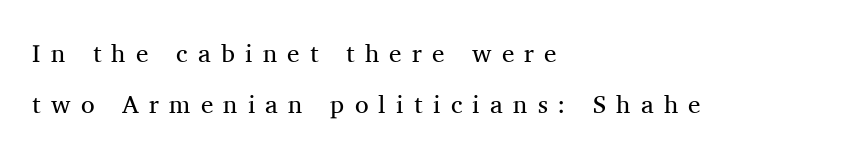
A clean baseline with only descenders dipping below it. Does the leading feel generous? Absolutely, it's lavish. Someone cranked the tracking dial way up on this one. Stem width sits at or under what a default text font uses. This sample is left-justified, so line endings fall wherever the words run out. Italic? Not at all — the glyphs are vertical.
